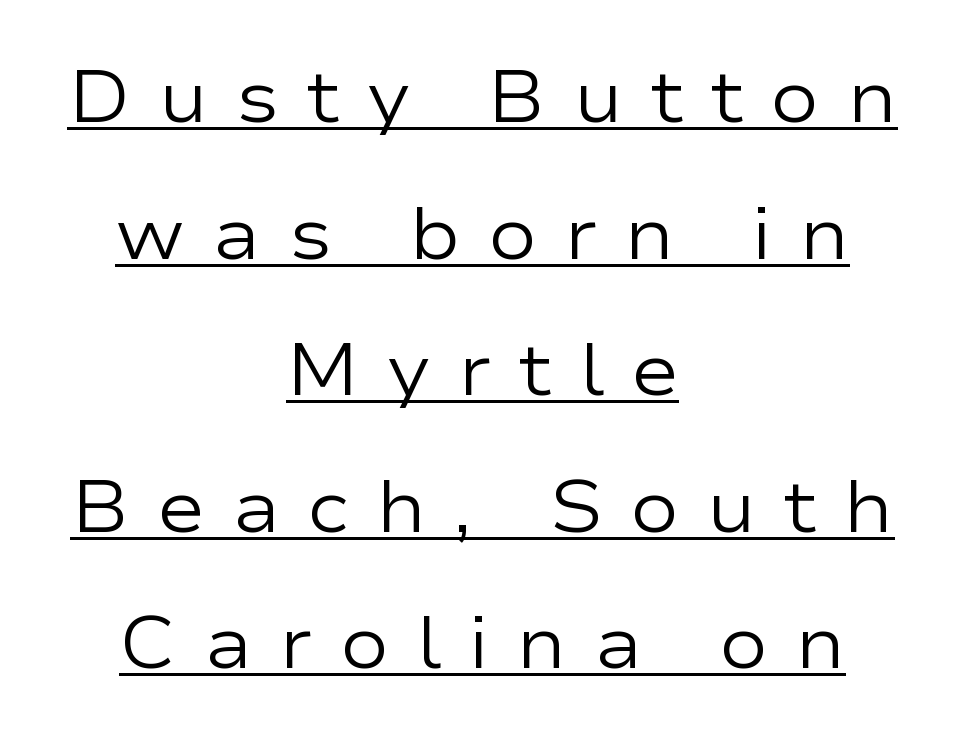
Glyph-to-glyph distance is far greater than everyday printed text. Letterform terminals end flat and unadorned throughout the passage. A quiet, ordinary-to-light weight characterises the typeface. The rendering positions every line midway between the sides. Underlining? Definitely there.
